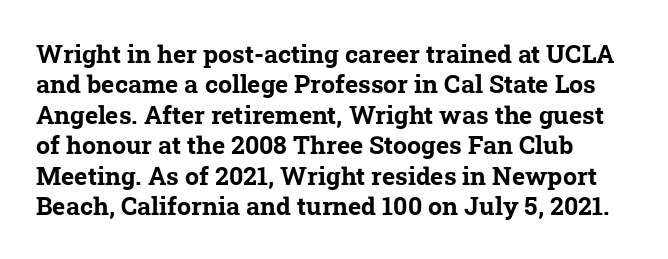
{"bold": "yes", "underline": "no", "line_spacing_ratio": 1.22, "letter_spacing": "normal", "letter_spacing_em": 0.0, "glyph_px": 25}
